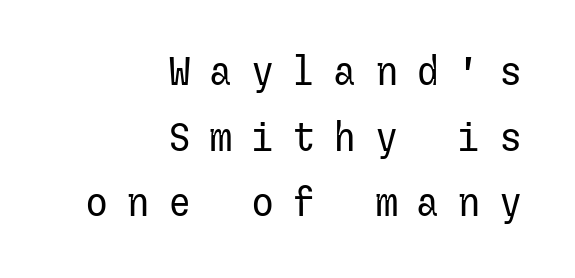
Leading matches the norm, producing a regular column. Examine the stroke ends and you'll find no serifs. Quick note: underline off. Words appear elongated and porous because spacing is wide. The font's upright variant was chosen for this text.
